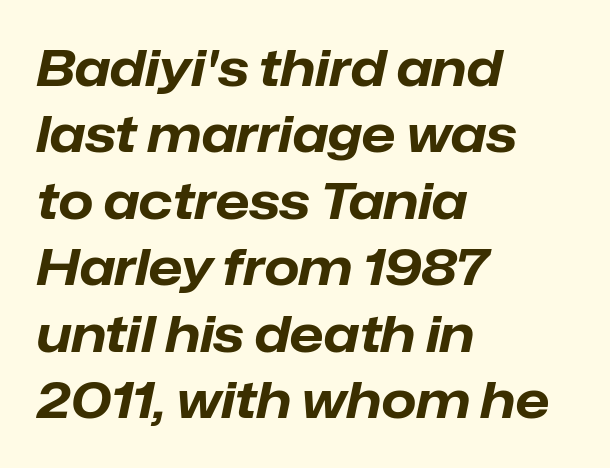
The image shows 50 px bold type, italic (leaning right); set left-aligned, normal line spacing (1.33x), normal letter spacing, not underlined; low stroke contrast and a medium x-height.
